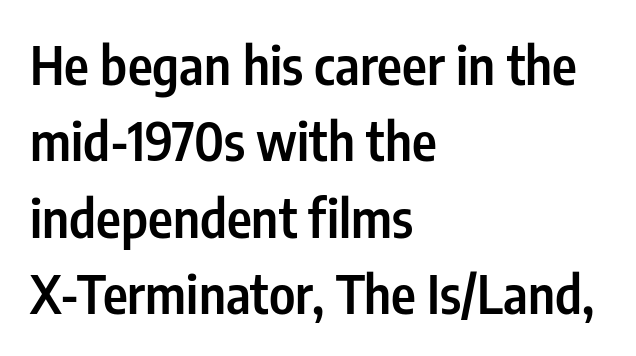
{"serif": "no", "italic": "no", "bold": "semi", "weight": "semibold", "width": "condensed", "stroke_contrast": "low", "x_height": "medium", "monospaced": "no", "underline": "no", "align": "left", "line_spacing": "normal", "line_spacing_ratio": 1.44, "letter_spacing": "normal", "letter_spacing_em": 0.0, "glyph_px": 53}
